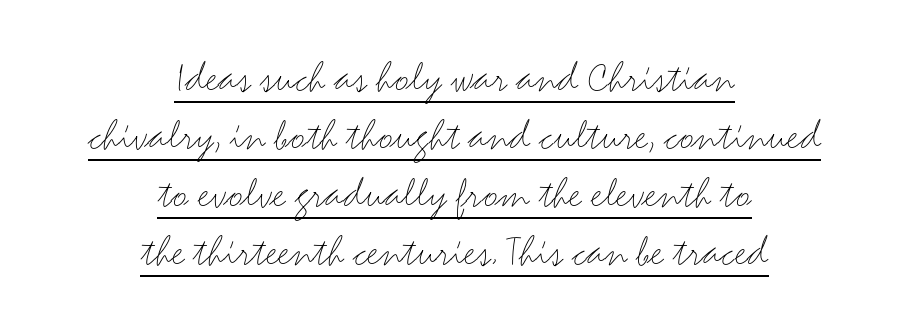
{"serif": "no", "bold": "no", "weight": "light", "width": "wide", "stroke_contrast": "medium", "x_height": "small", "monospaced": "no", "underline": "yes", "align": "center", "line_spacing": "normal", "line_spacing_ratio": 1.29, "letter_spacing": "normal", "letter_spacing_em": 0.0, "glyph_px": 45}
